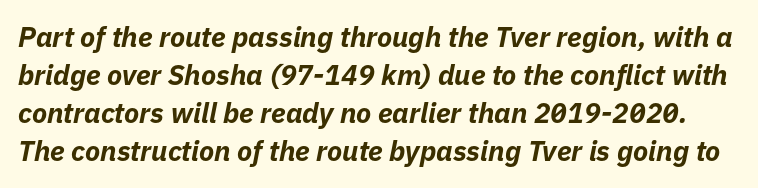
{"italic": "yes", "lean": "right", "slant_degrees": 11, "bold": "yes", "weight": "bold", "width": "normal", "stroke_contrast": "low", "x_height": "medium", "monospaced": "no", "underline": "no", "line_spacing": "normal", "line_spacing_ratio": 1.36, "letter_spacing": "normal", "letter_spacing_em": 0.0, "glyph_px": 28}
